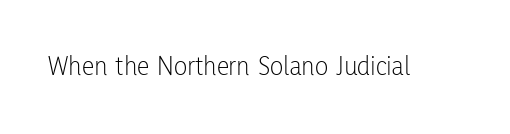
Q: Is the text bold? A: No.
Q: Is the text italic (slanted)? A: No, it is upright.
Q: Is the typeface a serif or a sans-serif typeface? A: Sans-serif.
Q: Is the text underlined? A: No.
Q: Is the spacing between letters normal or unusually wide? A: Normal.
Q: Width (condensed, normal, or wide)? A: Condensed.
Q: Stroke contrast? A: Low.
Q: x-height? A: Medium.
Q: Monospaced? A: No.
